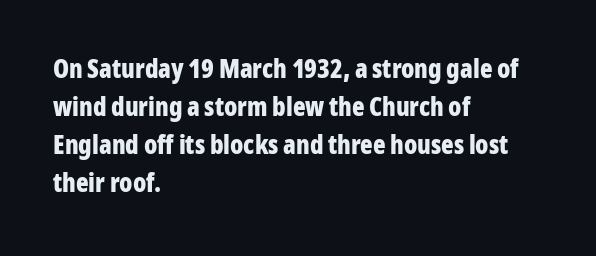
Q: Is the text bold? A: Yes.
Q: Is the text italic (slanted)? A: No, it is upright.
Q: Is the text underlined? A: No.
Q: How is the paragraph aligned? A: Left-aligned.
Q: Is the spacing between letters normal or unusually wide? A: Normal.
Q: Is the spacing between lines tight, normal or loose? A: Normal.
